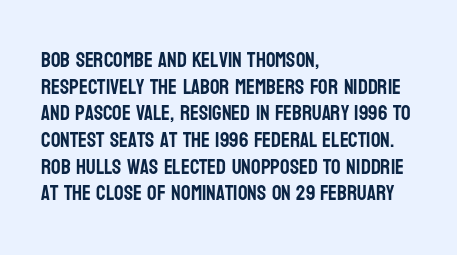
Q: Is the text italic (slanted)? A: No, it is upright.
Q: Is the text underlined? A: No.
Q: How is the paragraph aligned? A: Left-aligned.
Q: Is the spacing between letters normal or unusually wide? A: Normal.
Q: Is the spacing between lines tight, normal or loose? A: Normal.
